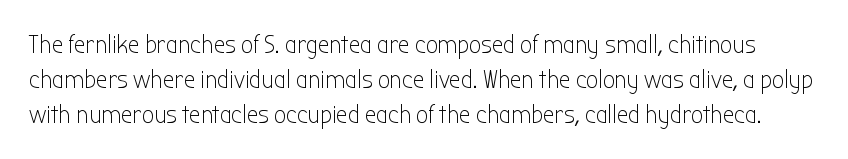
Q: Is the text bold? A: No.
Q: Is the text italic (slanted)? A: No, it is upright.
Q: Is the text underlined? A: No.
Q: Is the spacing between letters normal or unusually wide? A: Normal.
Q: Is the spacing between lines tight, normal or loose? A: Normal.
